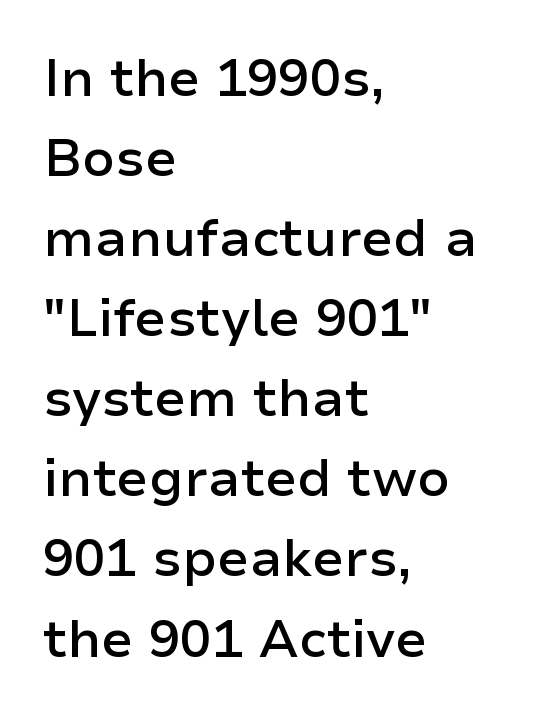
The image shows 52 px semibold sans-serif type, upright; set left-aligned, normal line spacing (1.54x), normal letter spacing, not underlined; low stroke contrast and a medium x-height.
